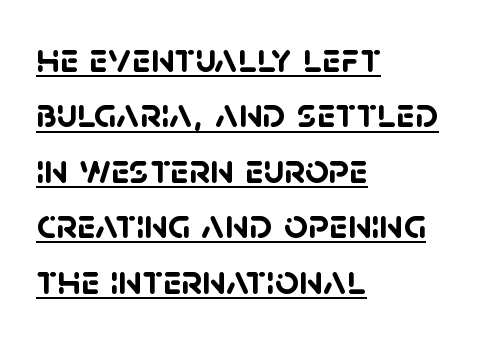
{"serif": "no", "bold": "yes", "weight": "semibold", "width": "normal", "stroke_contrast": "low", "x_height": "large", "monospaced": "no", "underline": "yes", "align": "left", "line_spacing": "normal", "line_spacing_ratio": 1.32, "letter_spacing": "normal", "letter_spacing_em": 0.0, "glyph_px": 42}
